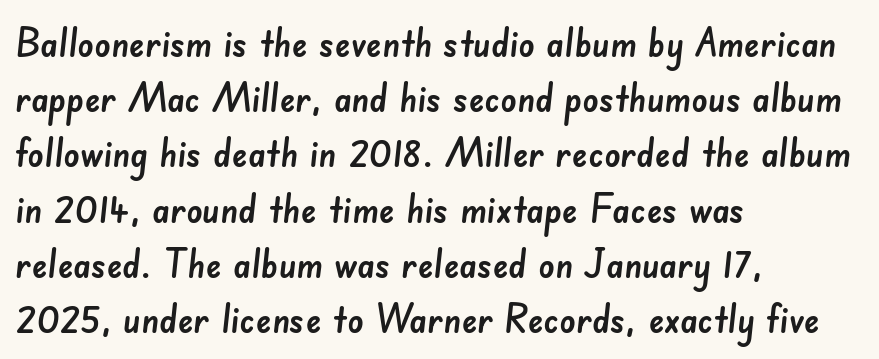
Q: Is the typeface a serif or a sans-serif typeface? A: Sans-serif.
Q: Is the text underlined? A: No.
Q: How is the paragraph aligned? A: Left-aligned.
Q: Is the spacing between letters normal or unusually wide? A: Normal.
Q: Is the spacing between lines tight, normal or loose? A: Normal.
Q: Width (condensed, normal, or wide)? A: Normal.
Q: Stroke contrast? A: Low.
Q: x-height? A: Small.
Q: Monospaced? A: No.
